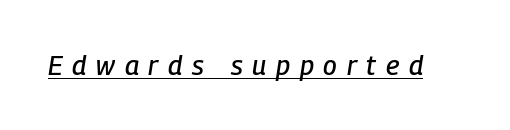
{"italic": "yes", "lean": "right", "slant_degrees": 9, "underline": "yes", "letter_spacing": "wide", "letter_spacing_em": 0.36, "glyph_px": 27}
